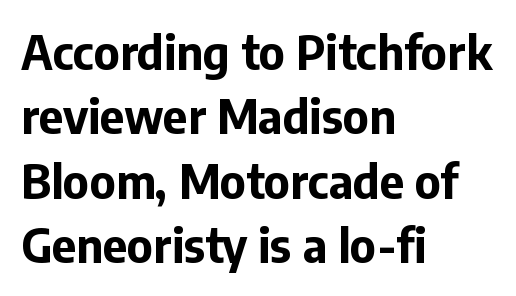
Q: Is the text bold? A: Yes.
Q: Is the text italic (slanted)? A: No, it is upright.
Q: Is the typeface a serif or a sans-serif typeface? A: Sans-serif.
Q: Is the text underlined? A: No.
Q: How is the paragraph aligned? A: Left-aligned.
Q: Is the spacing between letters normal or unusually wide? A: Normal.
Q: Is the spacing between lines tight, normal or loose? A: Normal.
Q: Width (condensed, normal, or wide)? A: Normal.
Q: Stroke contrast? A: Low.
Q: x-height? A: Medium.
Q: Monospaced? A: No.
